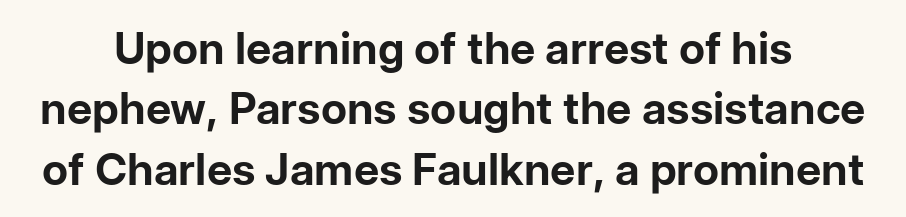
Q: Is the text bold? A: Yes.
Q: Is the text italic (slanted)? A: No, it is upright.
Q: Is the typeface a serif or a sans-serif typeface? A: Sans-serif.
Q: Is the text underlined? A: No.
Q: Is the spacing between letters normal or unusually wide? A: Normal.
Q: Is the spacing between lines tight, normal or loose? A: Normal.
Q: Width (condensed, normal, or wide)? A: Normal.
Q: Stroke contrast? A: Low.
Q: x-height? A: Medium.
Q: Monospaced? A: No.
